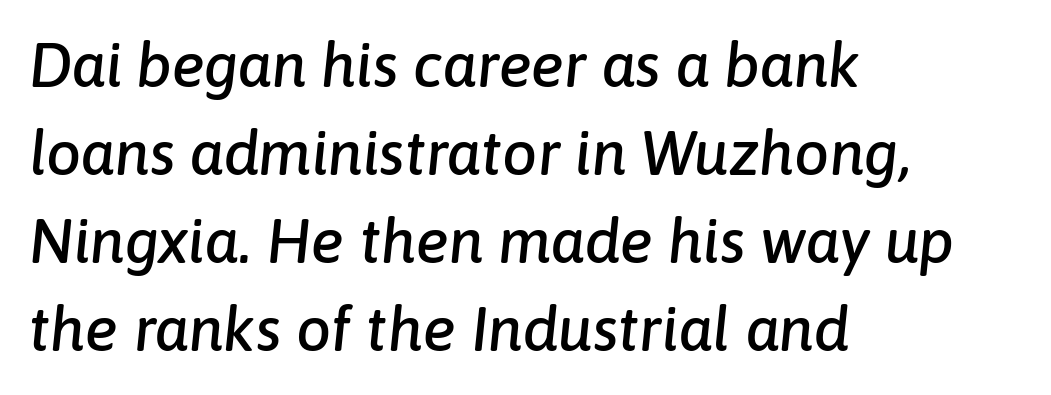
Line spacing here is normal. The ragged edge is on the right, which tells us the setting is flush left. The specimen reads as italic at a glance. Caption: standard tracking, unaltered. The string is rendered with underlining switched off.
